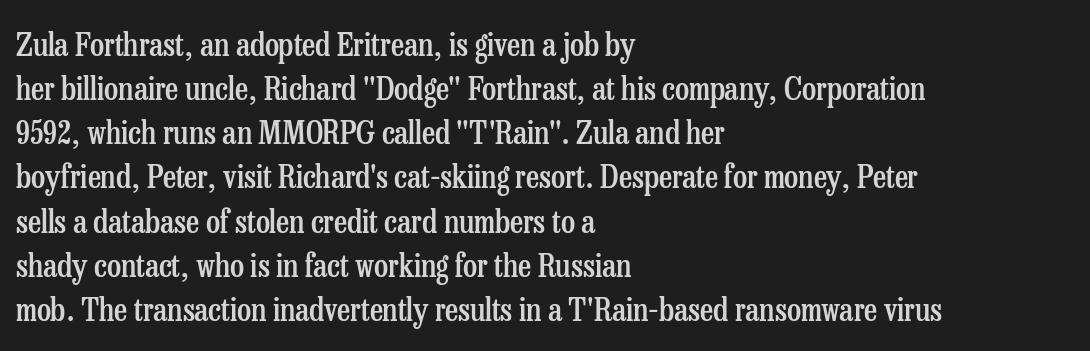
{"serif": "yes", "italic": "no", "bold": "semi", "weight": "semibold", "width": "condensed", "stroke_contrast": "low", "x_height": "medium", "monospaced": "no", "underline": "no", "align": "left", "line_spacing": "normal", "line_spacing_ratio": 1.38, "letter_spacing": "normal", "letter_spacing_em": 0.0, "glyph_px": 32}
